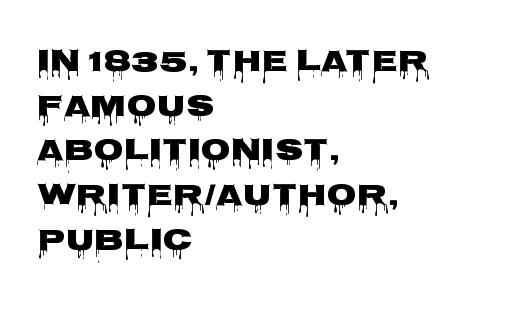
Caption: bold face, heavy strokes. The specimen omits any rule beneath the text block's lines. It's the straight-up-and-down kind of type. A typesetter would call this zero additional tracking. Reading down the block, your eye returns to a fixed left position each line. These lines sit exactly where default settings would place them.
